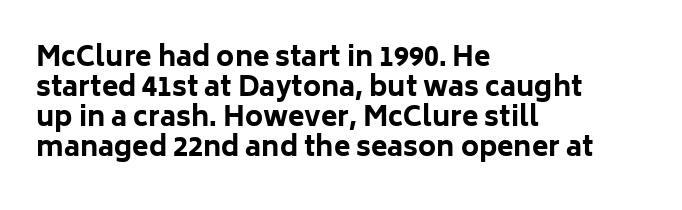
{"italic": "no", "bold": "yes", "underline": "no", "align": "left", "line_spacing": "tight", "line_spacing_ratio": 1.11, "letter_spacing": "normal", "letter_spacing_em": 0.0, "glyph_px": 27}
